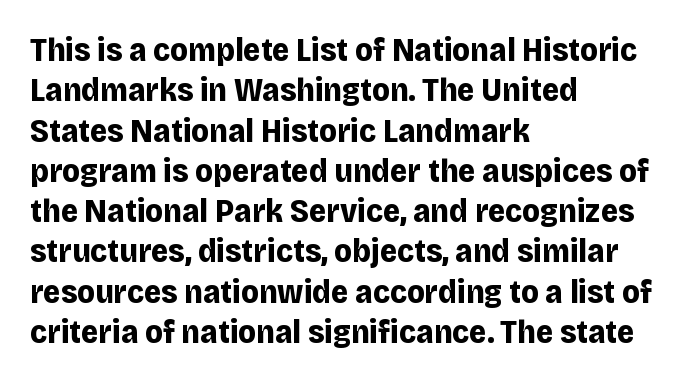
Q: Is the text bold? A: Yes.
Q: Is the text italic (slanted)? A: No, it is upright.
Q: Is the typeface a serif or a sans-serif typeface? A: Sans-serif.
Q: Is the text underlined? A: No.
Q: How is the paragraph aligned? A: Left-aligned.
Q: Is the spacing between letters normal or unusually wide? A: Normal.
Q: Width (condensed, normal, or wide)? A: Normal.
Q: Stroke contrast? A: Low.
Q: x-height? A: Large.
Q: Monospaced? A: No.
